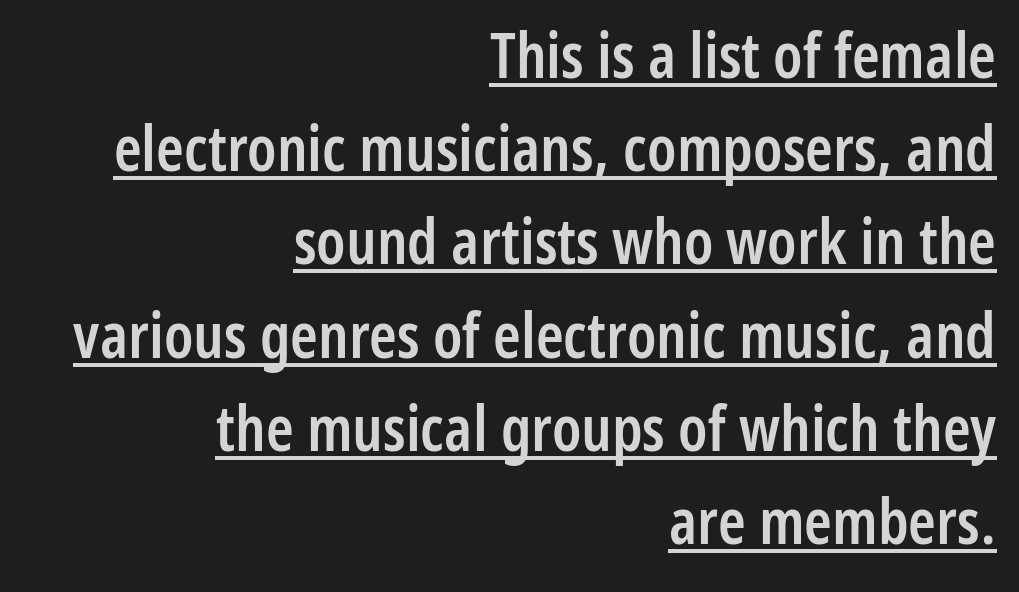
The lines are quadded right. A bit beefed up — I'd call it semibold rather than bold. Honestly, the row spacing looks completely unremarkable. Do the characters align in a grid? No, the font is proportional. Check where the strokes stop: nothing finishes them off — pure sans. This sample uses plain, unmodified letter spacing.
